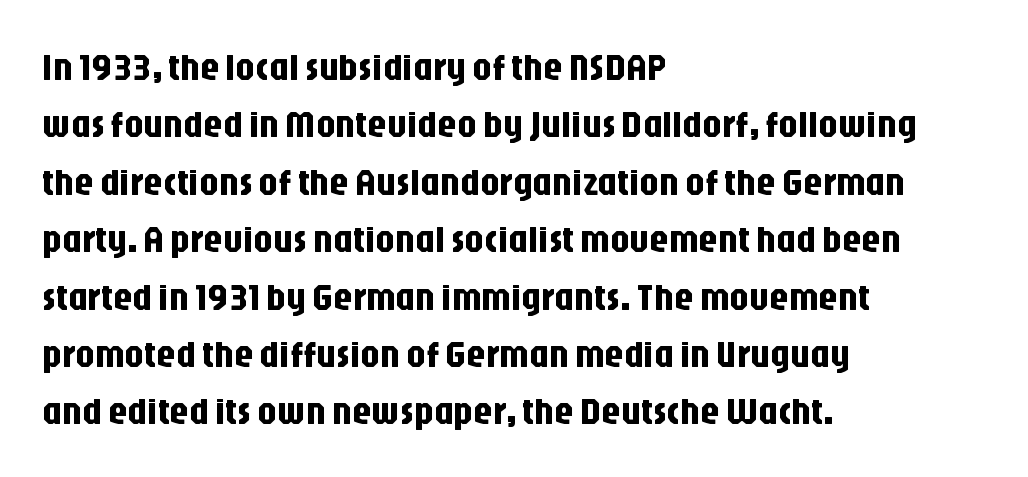
Q: Is the text italic (slanted)? A: No, it is upright.
Q: Is the typeface a serif or a sans-serif typeface? A: Sans-serif.
Q: Is the text underlined? A: No.
Q: How is the paragraph aligned? A: Left-aligned.
Q: Is the spacing between letters normal or unusually wide? A: Normal.
Q: Is the spacing between lines tight, normal or loose? A: Normal.
Q: Width (condensed, normal, or wide)? A: Condensed.
Q: Stroke contrast? A: Low.
Q: x-height? A: Large.
Q: Monospaced? A: No.
